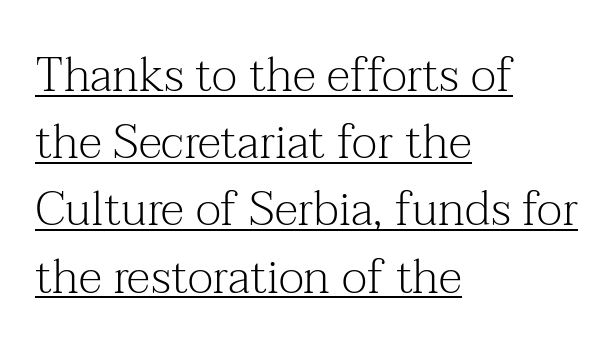
Q: Is the text bold? A: No.
Q: Is the text italic (slanted)? A: No, it is upright.
Q: Is the typeface a serif or a sans-serif typeface? A: Serif.
Q: Is the text underlined? A: Yes.
Q: How is the paragraph aligned? A: Left-aligned.
Q: Is the spacing between letters normal or unusually wide? A: Normal.
Q: Is the spacing between lines tight, normal or loose? A: Normal.
Q: Width (condensed, normal, or wide)? A: Normal.
Q: Stroke contrast? A: Medium.
Q: x-height? A: Medium.
Q: Monospaced? A: No.
